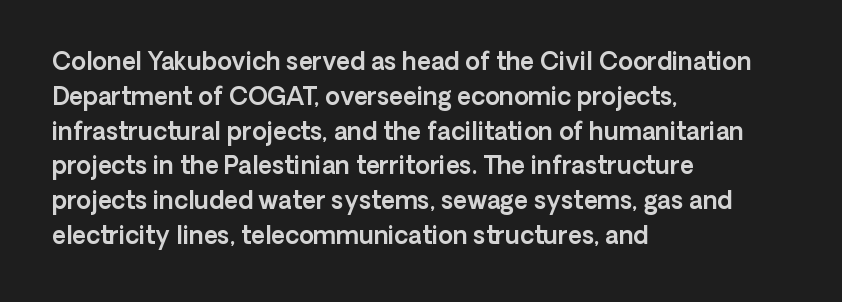
The image shows 24 px text type, upright; set left-aligned, normal line spacing (1.45x), normal letter spacing, not underlined.
